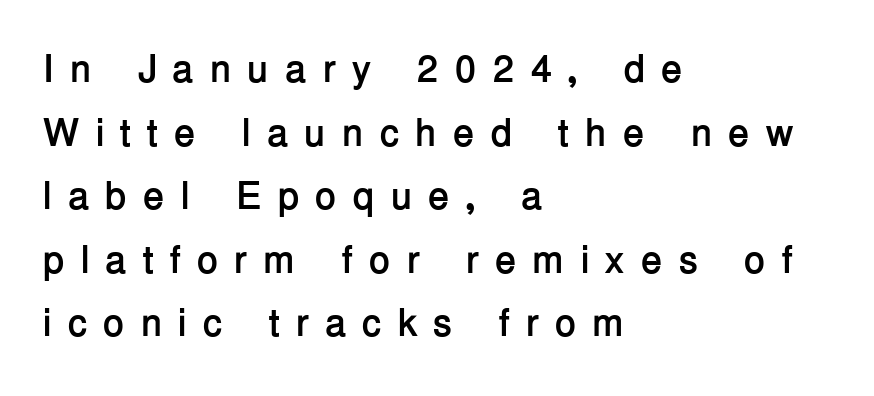
Words appear elongated and porous because spacing is wide. Notice how thick the strokes are: this is what a full bold looks like. Font category for this specimen: sans-serif. The rendering uses natural spacing where letterforms have individual widths. Does the lettering tilt? It doesn't — this is upright. Whoever set this chose a conventional vertical rhythm.
